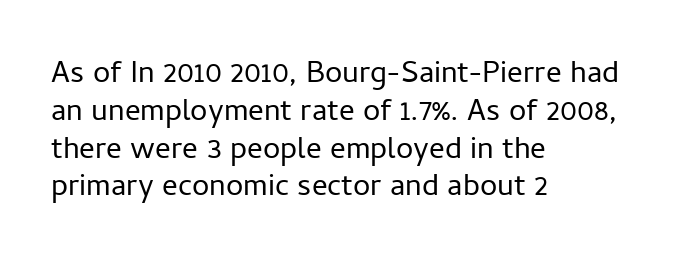
The image shows 31 px regular-weight sans-serif type, upright; set left-aligned, line spacing 1.22x, normal letter spacing, not underlined; low stroke contrast and a medium x-height.
